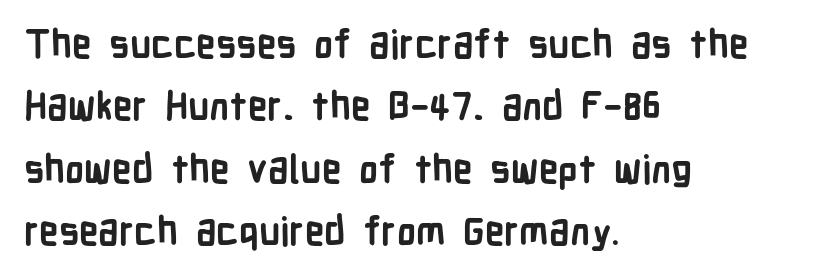
Q: Is the text bold? A: Yes.
Q: Is the text italic (slanted)? A: No, it is upright.
Q: Is the typeface a serif or a sans-serif typeface? A: Sans-serif.
Q: Is the text underlined? A: No.
Q: How is the paragraph aligned? A: Left-aligned.
Q: Is the spacing between letters normal or unusually wide? A: Normal.
Q: Is the spacing between lines tight, normal or loose? A: Normal.
Q: Width (condensed, normal, or wide)? A: Condensed.
Q: Stroke contrast? A: Low.
Q: x-height? A: Medium.
Q: Monospaced? A: No.
